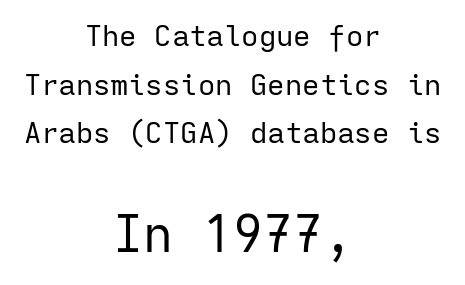
{"serif": "no", "italic": "no", "bold": "no", "weight": "regular", "width": "normal", "stroke_contrast": "low", "x_height": "medium", "monospaced": "yes", "underline": "no", "align": "center", "line_spacing": "normal", "line_spacing_ratio": 1.68, "letter_spacing": "normal", "letter_spacing_em": 0.0, "larger_block": "second", "size_ratio": 1.72, "glyph_px": 50}
